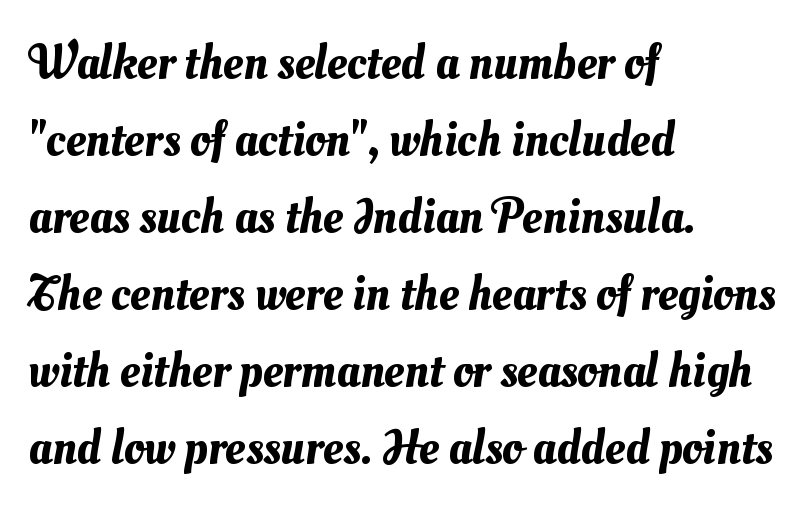
The image shows 49 px text type; set left-aligned, normal line spacing (1.57x), normal letter spacing, not underlined; medium stroke contrast and a small x-height.
